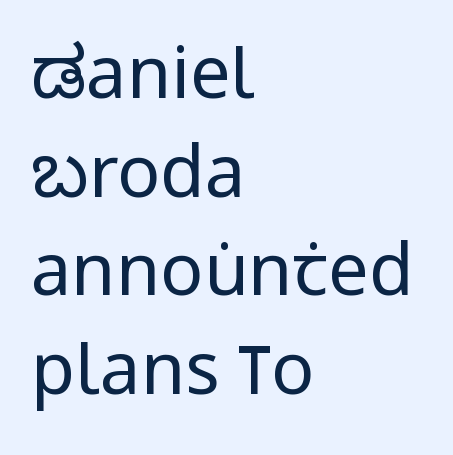
Q: Is the text bold? A: No.
Q: Is the text italic (slanted)? A: No, it is upright.
Q: Is the typeface a serif or a sans-serif typeface? A: Sans-serif.
Q: Is the text underlined? A: No.
Q: How is the paragraph aligned? A: Left-aligned.
Q: Is the spacing between letters normal or unusually wide? A: Normal.
Q: Is the spacing between lines tight, normal or loose? A: Normal.
Q: Width (condensed, normal, or wide)? A: Condensed.
Q: Stroke contrast? A: Low.
Q: x-height? A: Large.
Q: Monospaced? A: No.
